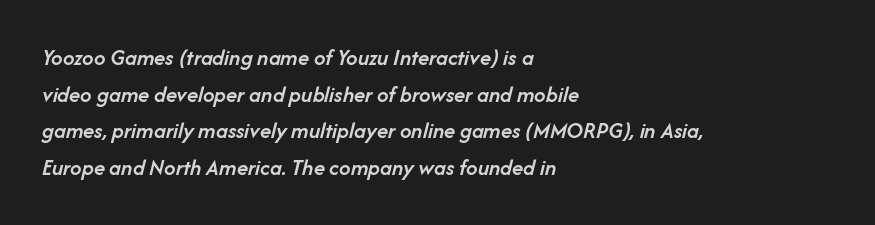
The image shows 23 px text type, italic (leaning right); set left-aligned, normal line spacing (1.59x), normal letter spacing, not underlined.
